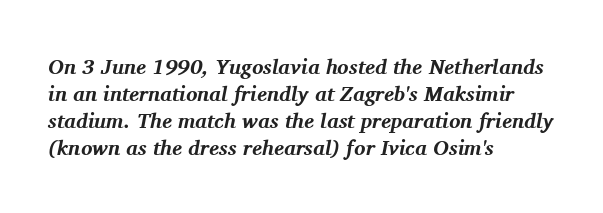
{"italic": "yes", "lean": "right", "slant_degrees": 11, "bold": "yes", "underline": "no", "align": "left", "line_spacing": "normal", "line_spacing_ratio": 1.28, "letter_spacing": "normal", "letter_spacing_em": 0.0, "glyph_px": 21}
